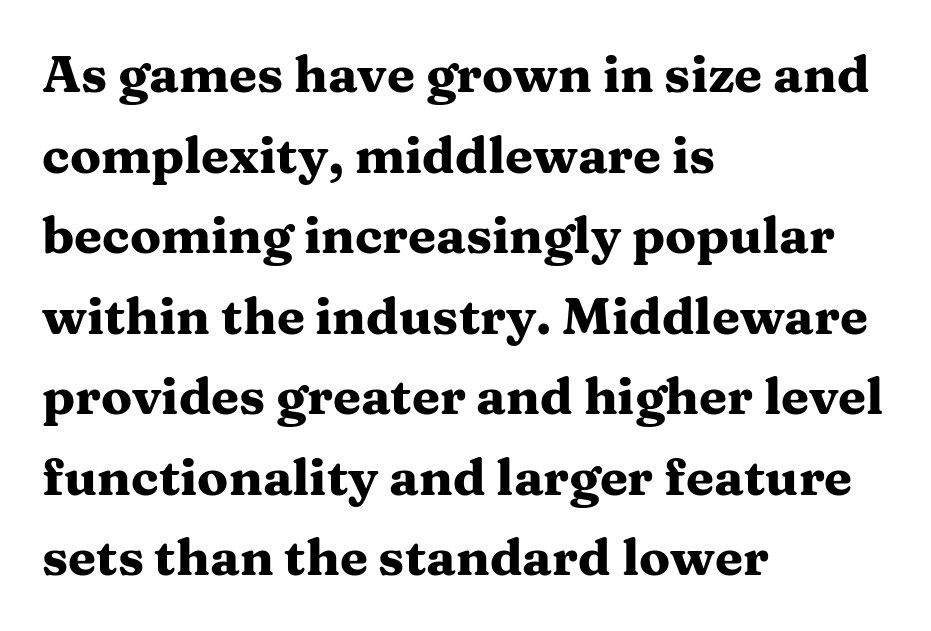
Type without underlining. The face used here is rendered with its standard letterfit. Notice how thick the strokes are: this is what a full bold looks like. The rag falls on the right side of this text block. A typesetter would call this proportional, since set widths differ per character.
